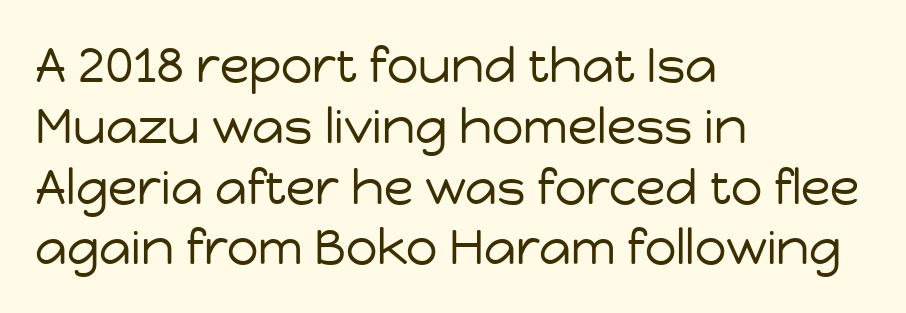
Q: Is the text bold? A: No.
Q: Is the text italic (slanted)? A: No, it is upright.
Q: Is the typeface a serif or a sans-serif typeface? A: Sans-serif.
Q: Is the text underlined? A: No.
Q: How is the paragraph aligned? A: Left-aligned.
Q: Is the spacing between letters normal or unusually wide? A: Normal.
Q: Width (condensed, normal, or wide)? A: Normal.
Q: Stroke contrast? A: Low.
Q: x-height? A: Medium.
Q: Monospaced? A: No.
